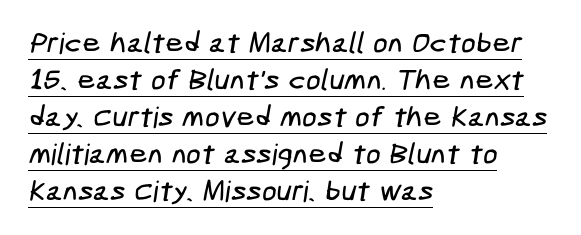
The block of text has a typical density, with ordinary space between rows. The specimen includes a rule beneath the text block's lines. The setting favours the left margin, as ordinary paragraphs usually do. The face used here is rendered with its standard letterfit. Does the type have serifs? No, each stem ends abruptly.
